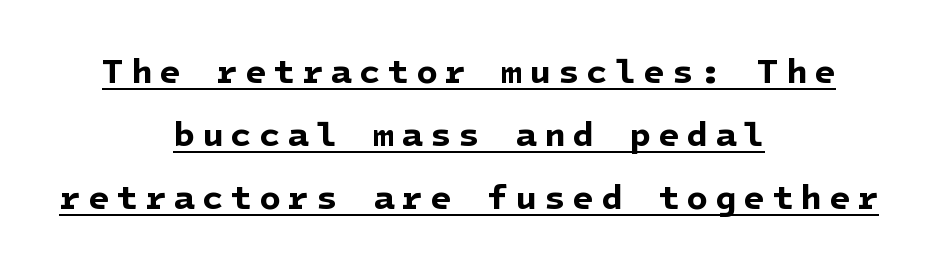
The image shows 35 px bold sans-serif type; set centered, line spacing 1.8x, unusually wide letter spacing (+0.2 em), underlined; low stroke contrast and a medium x-height.
